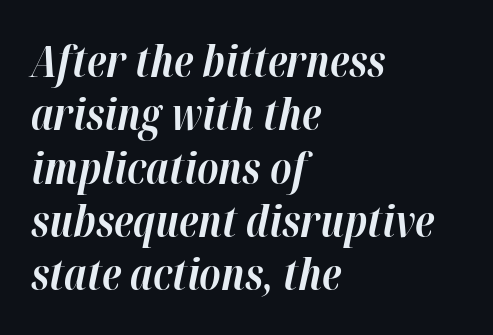
Heavy, bold letterforms. The letterforms sit shoulder to shoulder at normal distance. A typesetter would mark this as italic. Note the varied advance widths — an 'i' is clearly narrower than an 'm'. A bare baseline throughout the passage. A classic flush-left, rag-right setting is used for this passage.
